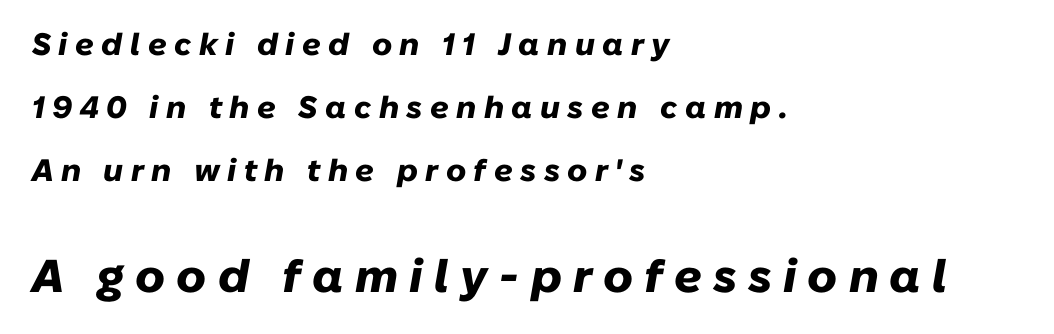
Q: Is the text bold? A: Yes.
Q: Is the text italic (slanted)? A: Yes, it leans right by about 10 degrees.
Q: Is the text underlined? A: No.
Q: How is the paragraph aligned? A: Left-aligned.
Q: Is the spacing between letters normal or unusually wide? A: Unusually wide.
Q: Is the spacing between lines tight, normal or loose? A: Loose.
Q: Which block of text is set in a larger size, the first (top) or the second (bottom)? A: The second (bottom) one.
Q: Width (condensed, normal, or wide)? A: Normal.
Q: Stroke contrast? A: Low.
Q: x-height? A: Medium.
Q: Monospaced? A: No.
